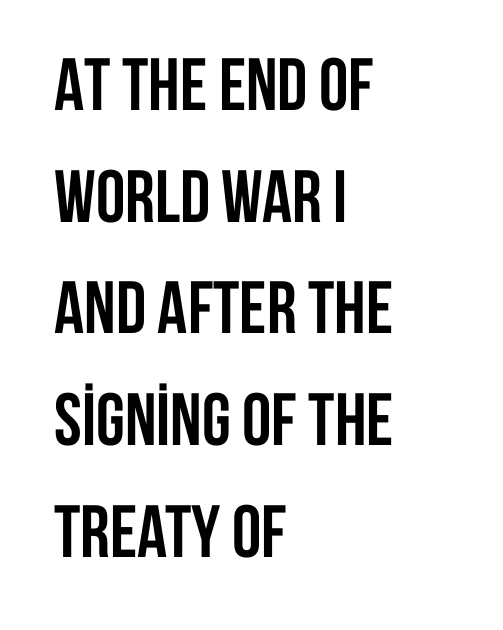
Q: Is the text bold? A: Yes.
Q: Is the text italic (slanted)? A: No, it is upright.
Q: Is the typeface a serif or a sans-serif typeface? A: Sans-serif.
Q: Is the text underlined? A: No.
Q: How is the paragraph aligned? A: Left-aligned.
Q: Is the spacing between letters normal or unusually wide? A: Normal.
Q: Is the spacing between lines tight, normal or loose? A: Normal.
Q: Width (condensed, normal, or wide)? A: Condensed.
Q: Stroke contrast? A: Low.
Q: x-height? A: Large.
Q: Monospaced? A: No.
